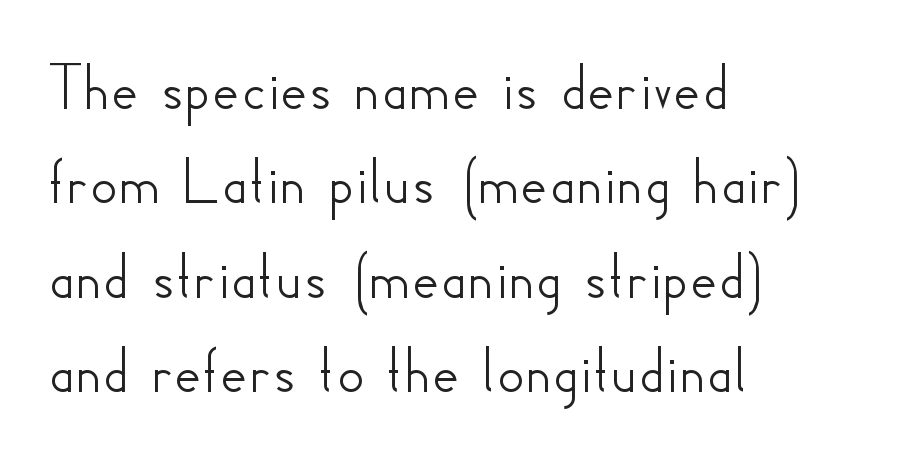
Q: Is the text italic (slanted)? A: No, it is upright.
Q: Is the typeface a serif or a sans-serif typeface? A: Sans-serif.
Q: Is the text underlined? A: No.
Q: How is the paragraph aligned? A: Left-aligned.
Q: Is the spacing between letters normal or unusually wide? A: Normal.
Q: Is the spacing between lines tight, normal or loose? A: Normal.
Q: Width (condensed, normal, or wide)? A: Normal.
Q: Stroke contrast? A: Low.
Q: x-height? A: Small.
Q: Monospaced? A: No.
